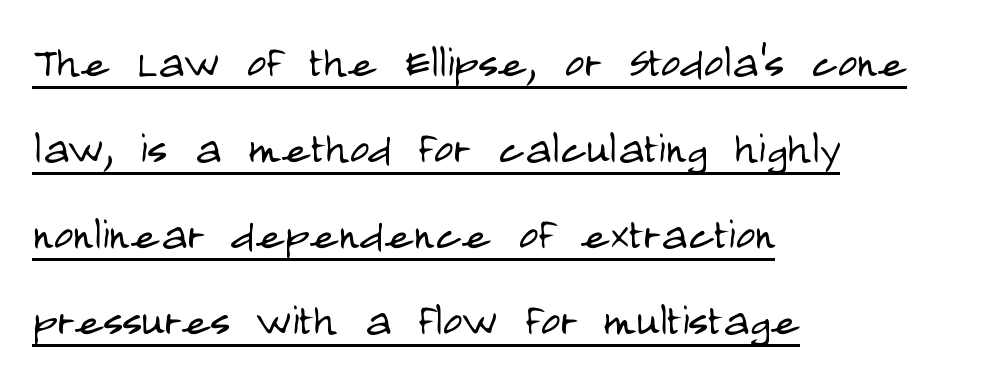
Does the leading feel generous? No, just average. Compared with a centered layout, this one pins lines to the left instead. Posture: vertical. Here the designer chose a conventional face with non-uniform glyph widths. Caption: standard tracking, unaltered. In terms of letterform style, serifs are entirely absent.
